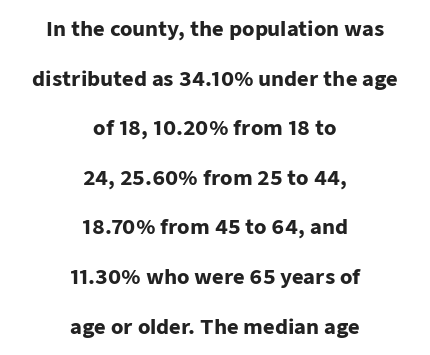
{"italic": "no", "bold": "yes", "underline": "no", "align": "center", "line_spacing": "loose", "line_spacing_ratio": 2.48, "letter_spacing": "normal", "letter_spacing_em": 0.0, "glyph_px": 20}
